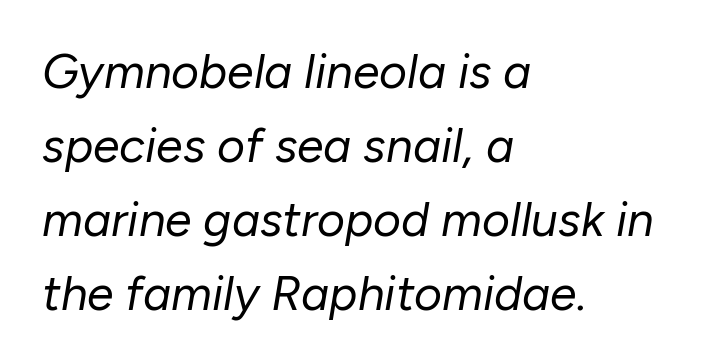
{"italic": "yes", "lean": "right", "slant_degrees": 10, "bold": "no", "weight": "regular", "width": "normal", "stroke_contrast": "low", "x_height": "medium", "monospaced": "no", "underline": "no", "align": "left", "line_spacing": "normal", "line_spacing_ratio": 1.54, "letter_spacing": "normal", "letter_spacing_em": 0.0, "glyph_px": 48}
